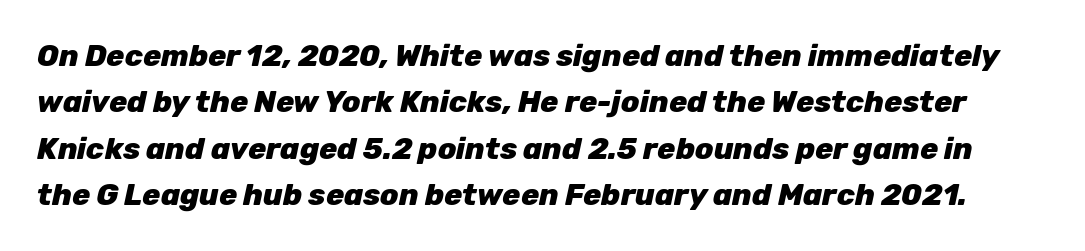
{"italic": "yes", "lean": "right", "slant_degrees": 12, "bold": "yes", "weight": "heavy", "width": "normal", "stroke_contrast": "low", "x_height": "medium", "monospaced": "no", "underline": "no", "line_spacing": "normal", "line_spacing_ratio": 1.55, "letter_spacing": "normal", "letter_spacing_em": 0.0, "glyph_px": 30}
